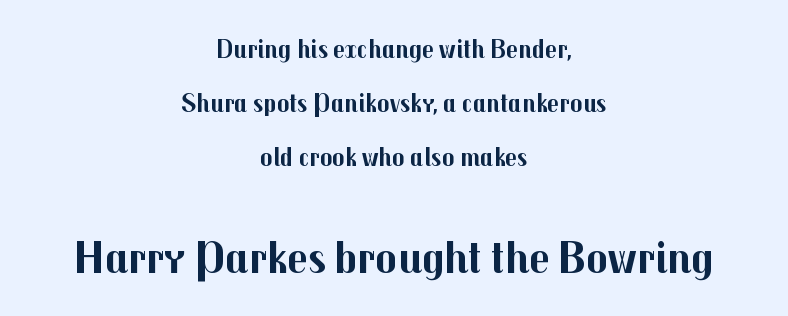
Q: Is the text bold? A: Yes.
Q: Is the text italic (slanted)? A: No, it is upright.
Q: Is the typeface a serif or a sans-serif typeface? A: Sans-serif.
Q: Is the text underlined? A: No.
Q: How is the paragraph aligned? A: Centered.
Q: Is the spacing between letters normal or unusually wide? A: Normal.
Q: Is the spacing between lines tight, normal or loose? A: Loose.
Q: Which block of text is set in a larger size, the first (top) or the second (bottom)? A: The second (bottom) one.
Q: Width (condensed, normal, or wide)? A: Normal.
Q: Stroke contrast? A: Medium.
Q: x-height? A: Medium.
Q: Monospaced? A: No.
